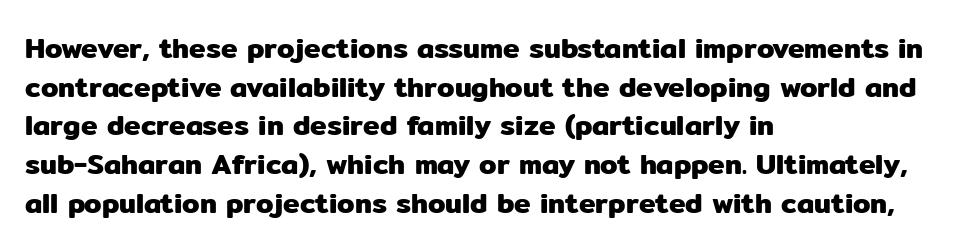
{"serif": "no", "italic": "no", "width": "normal", "stroke_contrast": "low", "x_height": "medium", "monospaced": "no", "underline": "no", "align": "left", "line_spacing": "normal", "line_spacing_ratio": 1.38, "letter_spacing": "normal", "letter_spacing_em": 0.0, "glyph_px": 28}
